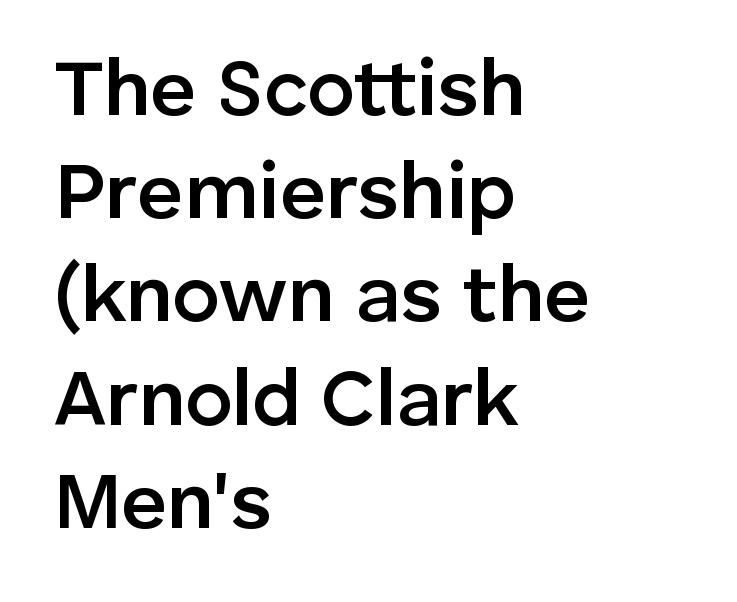
{"serif": "no", "italic": "no", "bold": "semi", "weight": "semibold", "width": "normal", "stroke_contrast": "low", "x_height": "medium", "monospaced": "no", "underline": "no", "align": "left", "line_spacing": "normal", "line_spacing_ratio": 1.29, "letter_spacing": "normal", "letter_spacing_em": 0.0, "glyph_px": 80}
